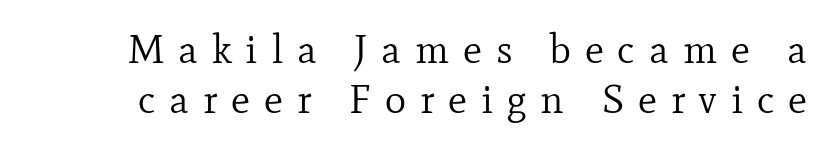
Q: Is the text bold? A: No.
Q: Is the text italic (slanted)? A: No, it is upright.
Q: Is the typeface a serif or a sans-serif typeface? A: Serif.
Q: Is the text underlined? A: No.
Q: Is the spacing between letters normal or unusually wide? A: Unusually wide.
Q: Is the spacing between lines tight, normal or loose? A: Normal.
Q: Width (condensed, normal, or wide)? A: Normal.
Q: Stroke contrast? A: Low.
Q: x-height? A: Small.
Q: Monospaced? A: No.
